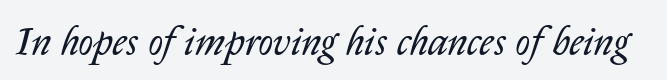
{"italic": "yes", "lean": "right", "slant_degrees": 14, "bold": "no", "weight": "regular", "width": "normal", "stroke_contrast": "low", "x_height": "medium", "monospaced": "no", "underline": "no", "letter_spacing": "normal", "letter_spacing_em": 0.0, "glyph_px": 40}
